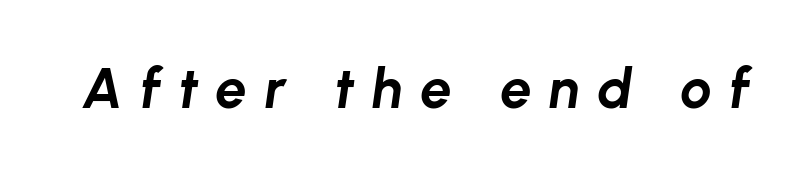
Q: Is the text bold? A: Yes.
Q: Is the text italic (slanted)? A: Yes, it leans right by about 8 degrees.
Q: Is the text underlined? A: No.
Q: Is the spacing between letters normal or unusually wide? A: Unusually wide.
Q: Width (condensed, normal, or wide)? A: Normal.
Q: Stroke contrast? A: Low.
Q: x-height? A: Medium.
Q: Monospaced? A: No.
